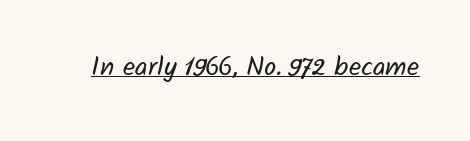
{"bold": "no", "underline": "yes", "letter_spacing": "normal", "letter_spacing_em": 0.0, "glyph_px": 27}
